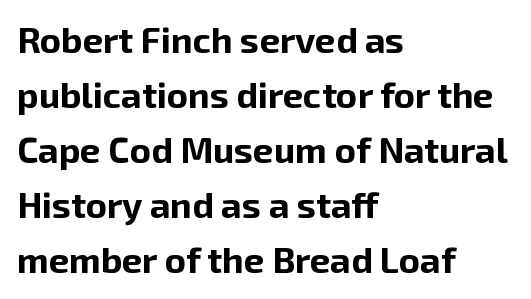
Q: Is the text bold? A: Yes.
Q: Is the text italic (slanted)? A: No, it is upright.
Q: Is the typeface a serif or a sans-serif typeface? A: Sans-serif.
Q: Is the text underlined? A: No.
Q: How is the paragraph aligned? A: Left-aligned.
Q: Is the spacing between letters normal or unusually wide? A: Normal.
Q: Is the spacing between lines tight, normal or loose? A: Normal.
Q: Width (condensed, normal, or wide)? A: Normal.
Q: Stroke contrast? A: Low.
Q: x-height? A: Medium.
Q: Monospaced? A: No.
